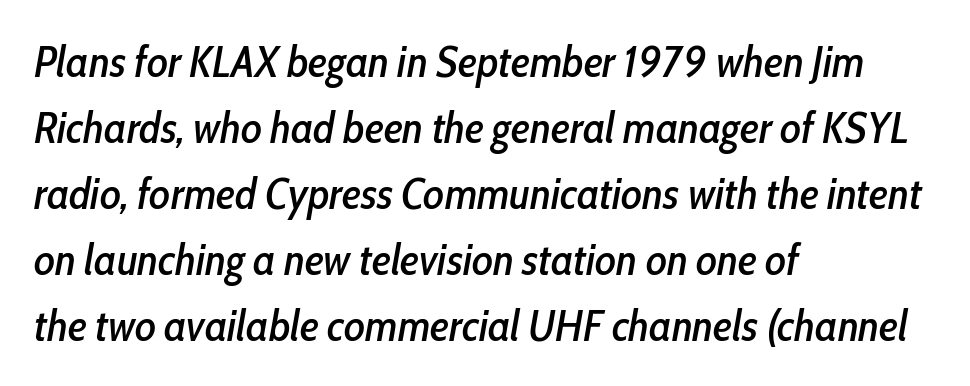
Q: Is the text italic (slanted)? A: Yes, it leans right by about 10 degrees.
Q: Is the text underlined? A: No.
Q: How is the paragraph aligned? A: Left-aligned.
Q: Is the spacing between letters normal or unusually wide? A: Normal.
Q: Is the spacing between lines tight, normal or loose? A: Normal.
Q: Width (condensed, normal, or wide)? A: Condensed.
Q: Stroke contrast? A: Low.
Q: x-height? A: Medium.
Q: Monospaced? A: No.
